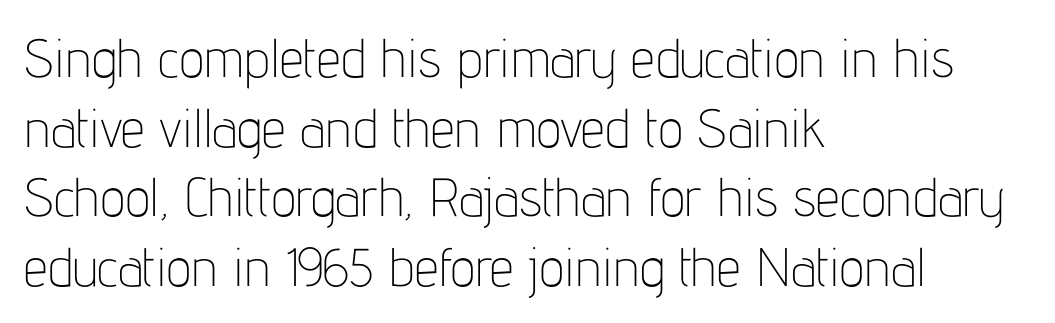
The image shows 54 px thin, condensed sans-serif type, upright; set left-aligned, normal line spacing (1.29x), normal letter spacing, not underlined; low stroke contrast and a medium x-height.
